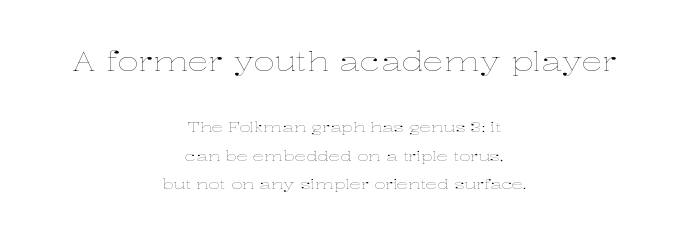
A typesetter would mark this as roman, not italic. The specimen omits any rule beneath the text block's lines. This is not heavy type; no bold has been used. Typesetter's note — upper block bumped up in size, lower block left smaller. Is the block centered? Yes — each line is placed symmetrically about the middle. The space between consecutive lines is lavish.
